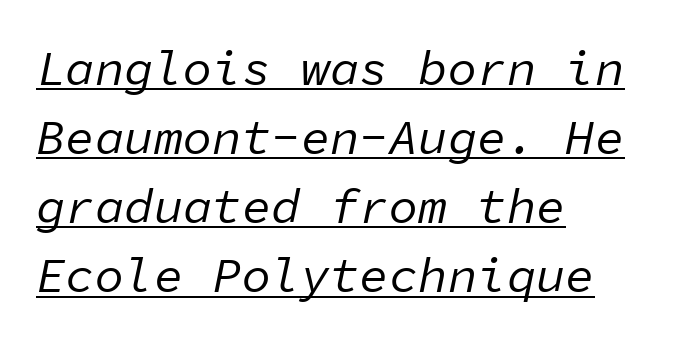
Q: Is the text bold? A: No.
Q: Is the text italic (slanted)? A: Yes, it leans right by about 11 degrees.
Q: Is the text underlined? A: Yes.
Q: How is the paragraph aligned? A: Left-aligned.
Q: Is the spacing between letters normal or unusually wide? A: Normal.
Q: Is the spacing between lines tight, normal or loose? A: Normal.
Q: Width (condensed, normal, or wide)? A: Normal.
Q: Stroke contrast? A: Low.
Q: x-height? A: Medium.
Q: Monospaced? A: Yes.
